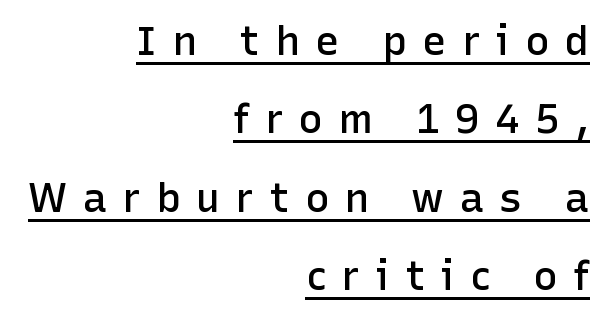
{"serif": "no", "italic": "no", "bold": "semi", "weight": "semibold", "width": "normal", "stroke_contrast": "low", "x_height": "medium", "monospaced": "no", "underline": "yes", "align": "right", "line_spacing": "loose", "line_spacing_ratio": 1.91, "letter_spacing": "wide", "letter_spacing_em": 0.37, "glyph_px": 41}
